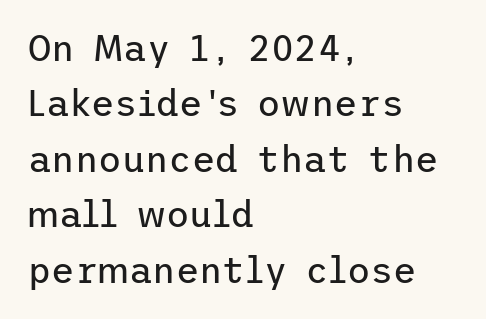
In terms of leading, this rendering sits right in the middle. One-word summary of the alignment: left. Look at the bottom of the vertical strokes: they stop flat, with no serifs. Think standard paragraph weight, or any step lighter than that. Letter spacing: default.
